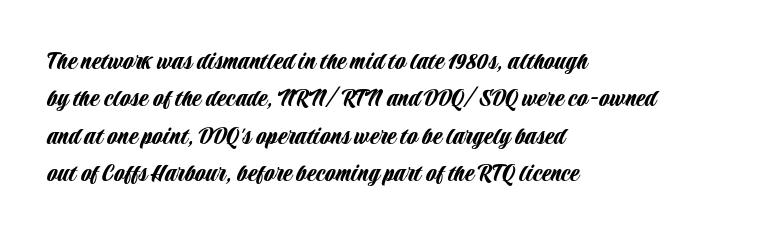
Normally led — the rows are evenly, conventionally spaced. Letter spacing: default. Clear beneath every line of the passage. This rendering uses left alignment, leaving the right contour irregular.
